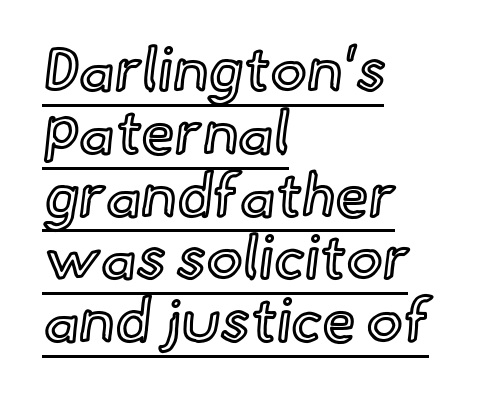
Letter spacing: default. The passage shown is typed in a proportional face where columns would drift. The text block is weighted toward the left margin, trailing off unevenly rightward. Students, observe: this is what under-led, compact text looks like. Glance below the letters and you will spot a drawn line.
